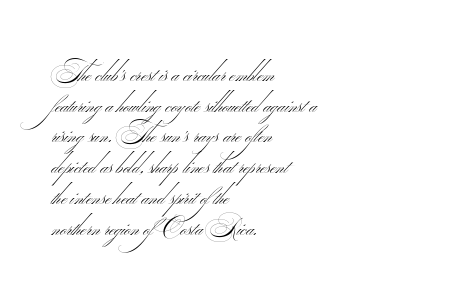
Standard letterfit; no display-style spreading of the glyphs. Visually the block forms a straight wall on the left and a jagged coastline on the right. Plain, unruled lines of type. Weight: not bold — regular or lighter.
